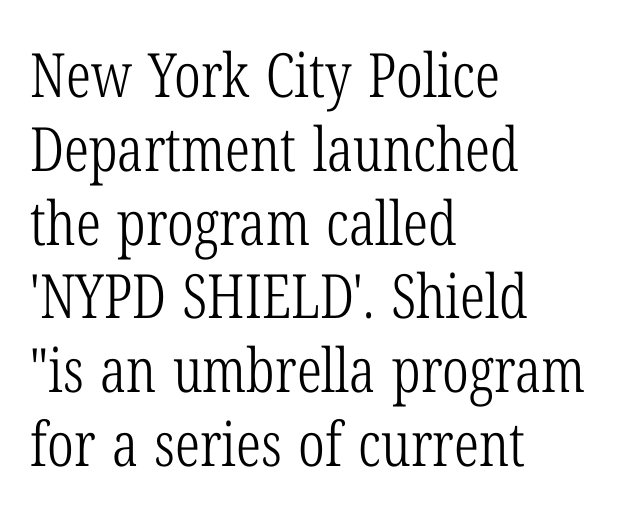
The image shows 61 px light, condensed serif type, upright; set left-aligned, line spacing 1.21x, normal letter spacing, not underlined; low stroke contrast and a medium x-height.
